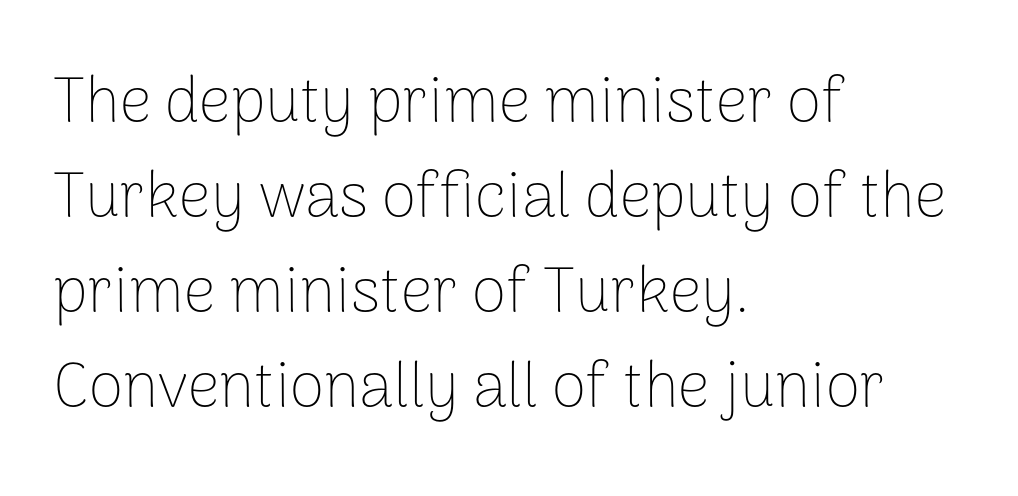
The image shows 63 px thin sans-serif type, upright; set left-aligned, normal line spacing (1.51x), normal letter spacing, not underlined; low stroke contrast and a medium x-height.
